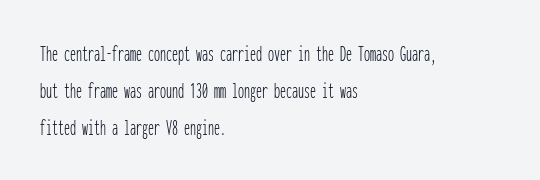
Vertical strokes here are truly vertical. Every row of glyphs begins at an identical x-position on the left. Between one letter and the next there's only the usual sliver of space. Only glyphs here, with clear space below each row.
